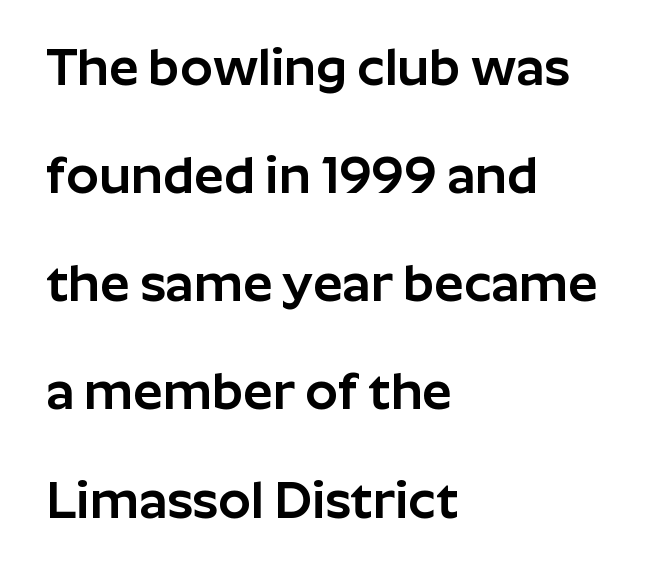
The image shows 52 px sans-serif type, upright; set left-aligned, loose line spacing (2.08x), normal letter spacing, not underlined; low stroke contrast and a medium x-height.
